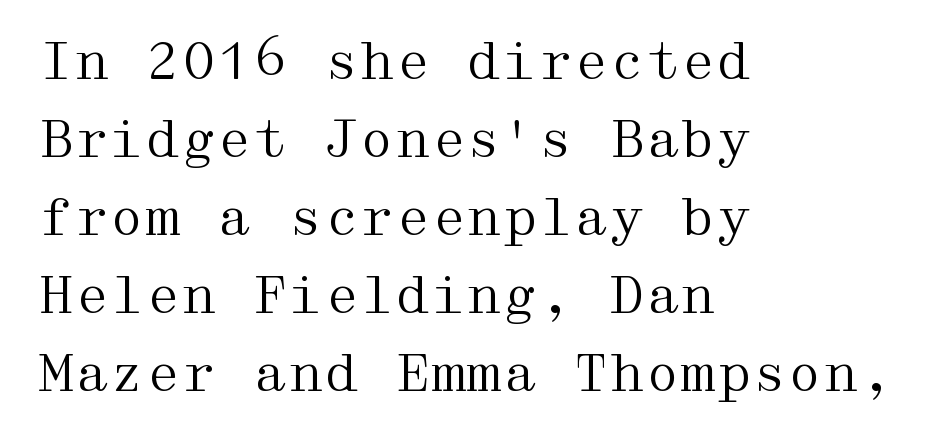
This is roman type, the default non-slanted kind. Nothing unusual about the tracking: characters are spaced as the font intends. The lines in this sample share a left origin and differ only in where they stop. Heft: none added — not bold. The specimen omits any rule beneath the text block's lines. One glance says typical: line gaps are just what's usual.
